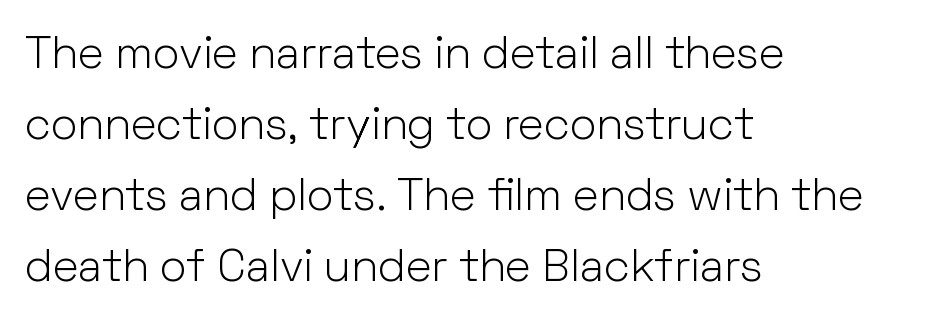
The image shows 45 px light sans-serif type, upright; set left-aligned, normal line spacing (1.58x), normal letter spacing, not underlined; low stroke contrast and a medium x-height.
